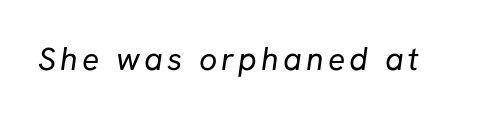
The image shows 32 px regular-weight sans-serif type; set not underlined; low stroke contrast and a medium x-height.
